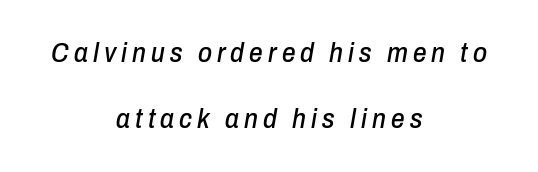
{"italic": "yes", "lean": "right", "slant_degrees": 10, "underline": "no", "align": "center", "line_spacing": "loose", "line_spacing_ratio": 2.44, "glyph_px": 27}
